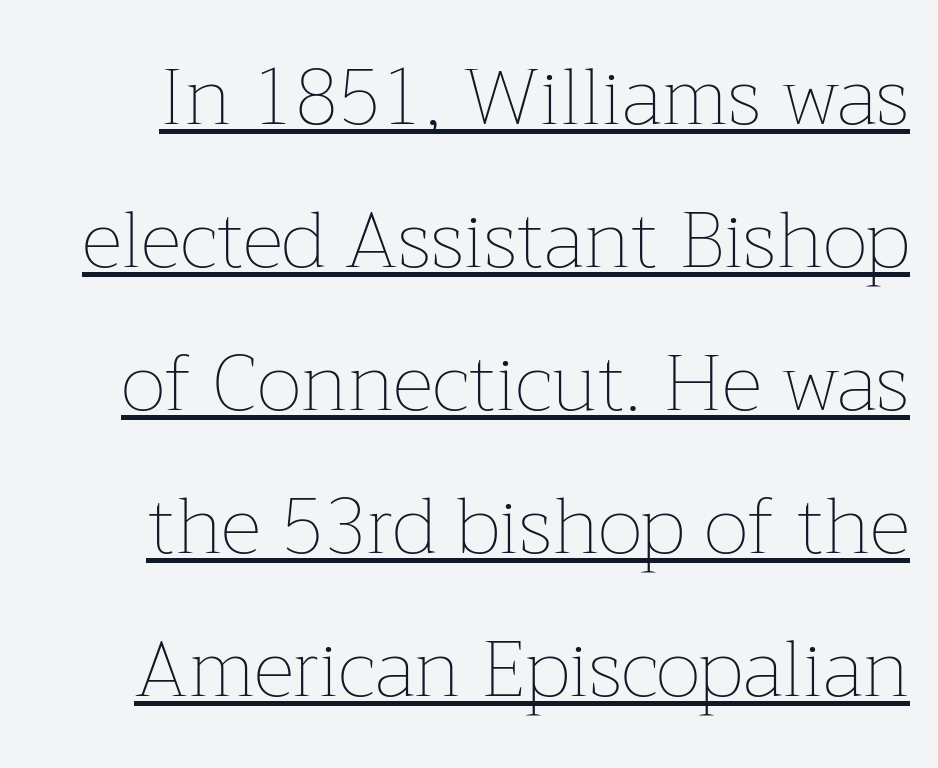
Q: Is the text bold? A: No.
Q: Is the text italic (slanted)? A: No, it is upright.
Q: Is the text underlined? A: Yes.
Q: Is the spacing between letters normal or unusually wide? A: Normal.
Q: Width (condensed, normal, or wide)? A: Normal.
Q: Stroke contrast? A: Low.
Q: x-height? A: Medium.
Q: Monospaced? A: No.
